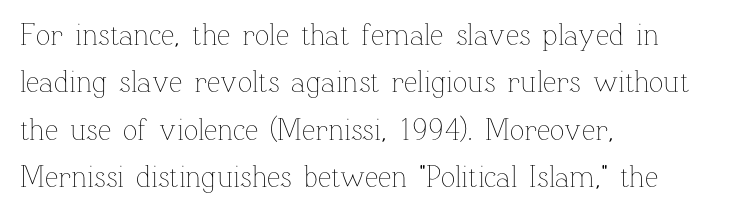
Q: Is the text bold? A: No.
Q: Is the text italic (slanted)? A: No, it is upright.
Q: Is the text underlined? A: No.
Q: How is the paragraph aligned? A: Left-aligned.
Q: Is the spacing between letters normal or unusually wide? A: Normal.
Q: Is the spacing between lines tight, normal or loose? A: Normal.
Q: Width (condensed, normal, or wide)? A: Normal.
Q: Stroke contrast? A: Low.
Q: x-height? A: Medium.
Q: Monospaced? A: No.
